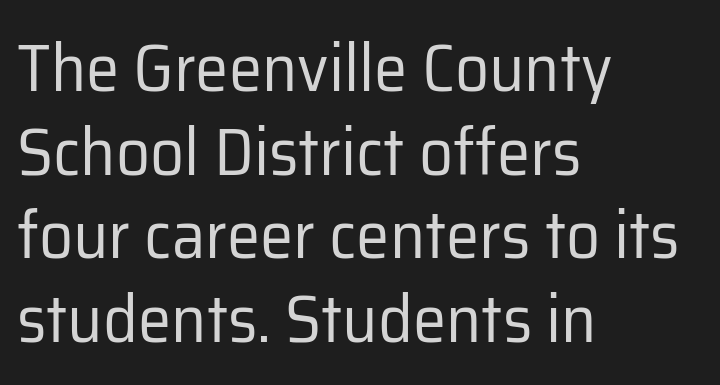
{"serif": "no", "italic": "no", "bold": "no", "weight": "regular", "width": "normal", "stroke_contrast": "low", "x_height": "medium", "monospaced": "no", "underline": "no", "align": "left", "line_spacing": "normal", "line_spacing_ratio": 1.25, "letter_spacing": "normal", "letter_spacing_em": 0.0, "glyph_px": 67}
